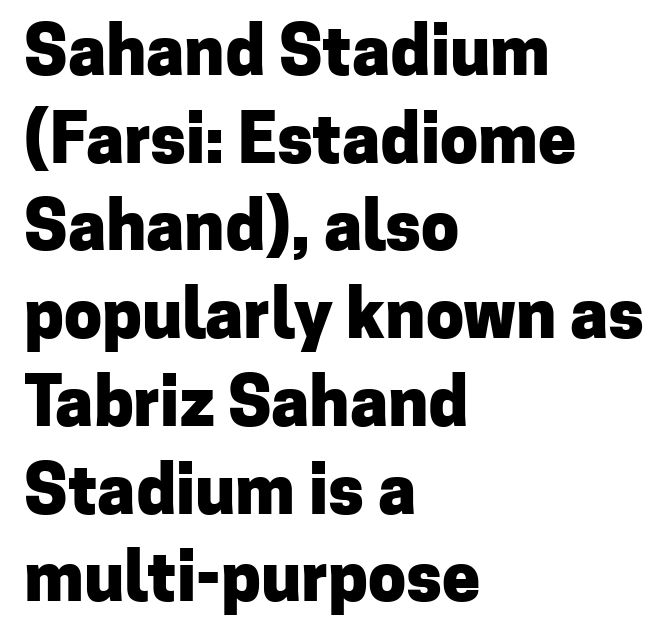
Q: Is the text bold? A: Yes.
Q: Is the text italic (slanted)? A: No, it is upright.
Q: Is the typeface a serif or a sans-serif typeface? A: Sans-serif.
Q: Is the text underlined? A: No.
Q: How is the paragraph aligned? A: Left-aligned.
Q: Is the spacing between letters normal or unusually wide? A: Normal.
Q: Is the spacing between lines tight, normal or loose? A: Normal.
Q: Width (condensed, normal, or wide)? A: Normal.
Q: Stroke contrast? A: Low.
Q: x-height? A: Medium.
Q: Monospaced? A: No.
